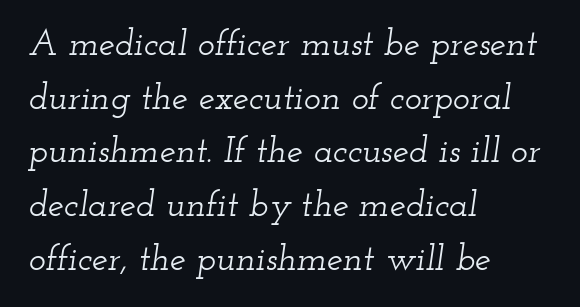
{"serif": "yes", "italic": "yes", "lean": "right", "slant_degrees": 12, "width": "wide", "stroke_contrast": "low", "x_height": "small", "monospaced": "no", "underline": "no", "align": "left", "line_spacing": "normal", "line_spacing_ratio": 1.49, "letter_spacing": "normal", "letter_spacing_em": 0.0, "glyph_px": 36}
